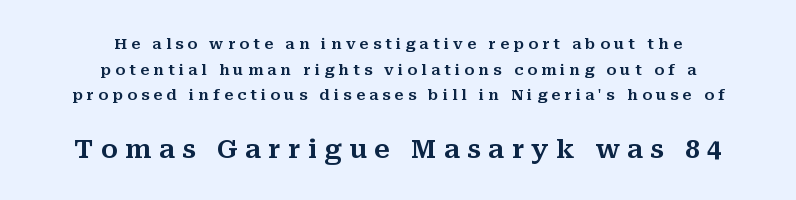
The image shows 26 px text type, upright; set centered, line spacing 1.71x, unusually wide letter spacing (+0.28 em), not underlined; the second (bottom) block is 1.73x larger.
